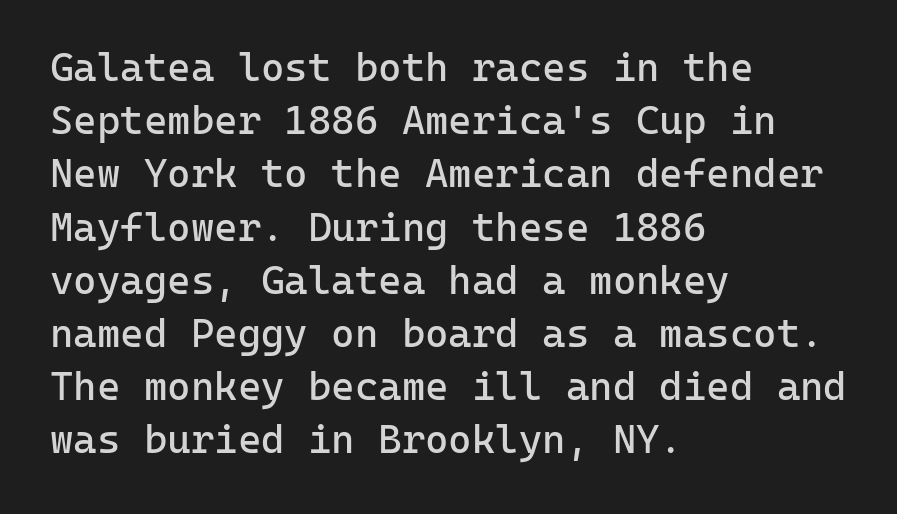
Q: Is the text bold? A: No.
Q: Is the text italic (slanted)? A: No, it is upright.
Q: Is the typeface a serif or a sans-serif typeface? A: Sans-serif.
Q: Is the text underlined? A: No.
Q: How is the paragraph aligned? A: Left-aligned.
Q: Is the spacing between letters normal or unusually wide? A: Normal.
Q: Is the spacing between lines tight, normal or loose? A: Normal.
Q: Width (condensed, normal, or wide)? A: Normal.
Q: Stroke contrast? A: Low.
Q: x-height? A: Medium.
Q: Monospaced? A: Yes.
